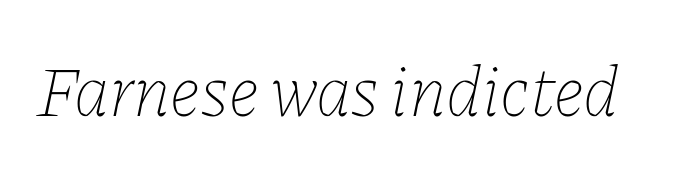
Yep, that's italic — everything's leaning. The string is rendered with underlining switched off. The type is set solid horizontally, with unmodified tracking. The weight would be labelled regular, book, light, or lighter still.
